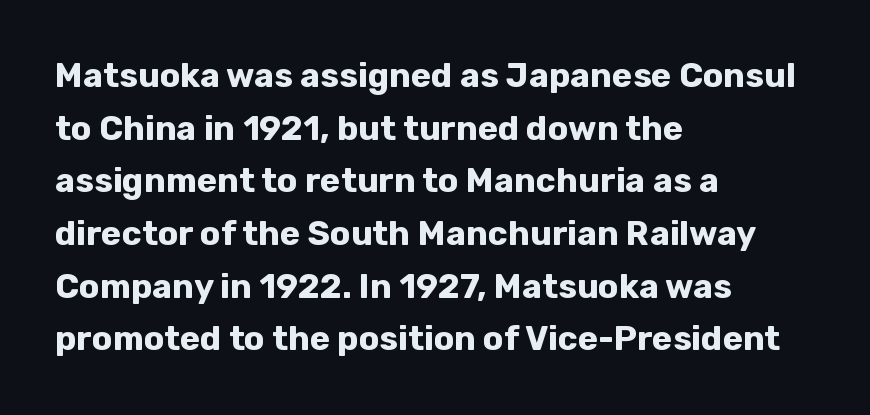
Vertical spacing — default. Inter-character spacing is left at the font's built-in metrics. Has an underline been added? It has not. Note the varied advance widths — an 'i' is clearly narrower than an 'm'. Does the weight exceed regular? Yes, all the way to bold. In terms of letterform style, serifs are entirely absent.
